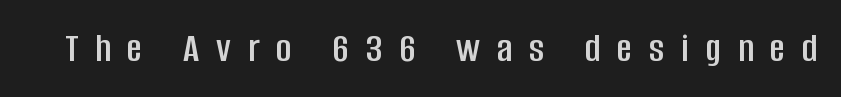
Spacing verdict: proportional, widths tailored to each character. Italic: no, the glyphs are upright roman. A sans-serif font was chosen for this passage. Short note: letters widely spaced. The zone under the glyphs is completely vacant.
